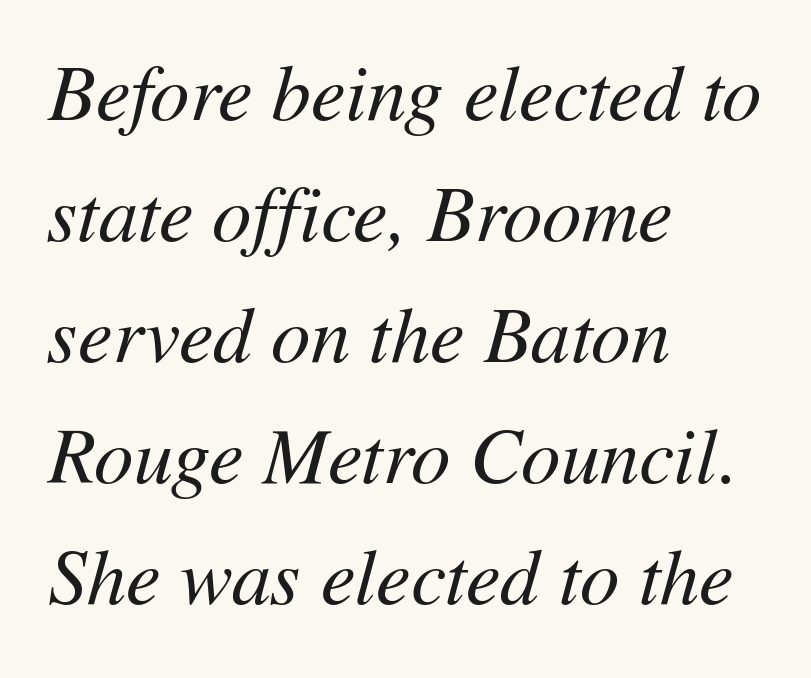
{"italic": "yes", "lean": "right", "slant_degrees": 11, "bold": "no", "weight": "regular", "width": "normal", "stroke_contrast": "medium", "x_height": "medium", "monospaced": "no", "underline": "no", "align": "left", "line_spacing": "normal", "line_spacing_ratio": 1.55, "letter_spacing": "normal", "letter_spacing_em": 0.0, "glyph_px": 78}
